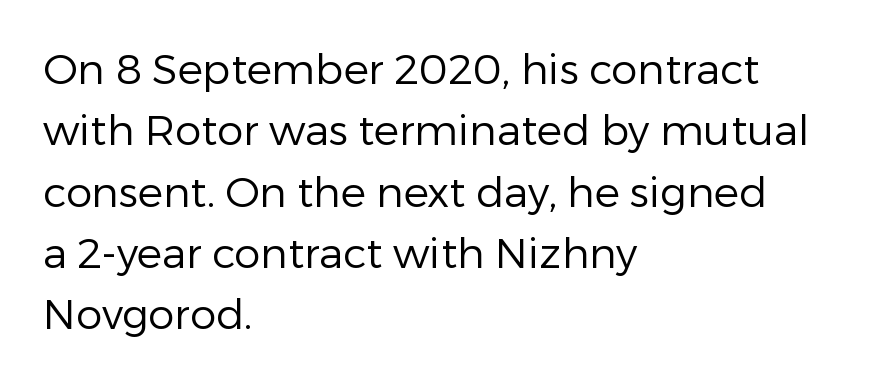
Vertical stems look standard width or narrower in stroke. The font's upright variant was chosen for this text. Regular leading. Each row of text sits above clean, open space.
